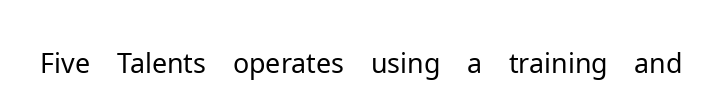
The image shows 55 px light sans-serif type, upright; set normal letter spacing, not underlined; low stroke contrast and a medium x-height.
